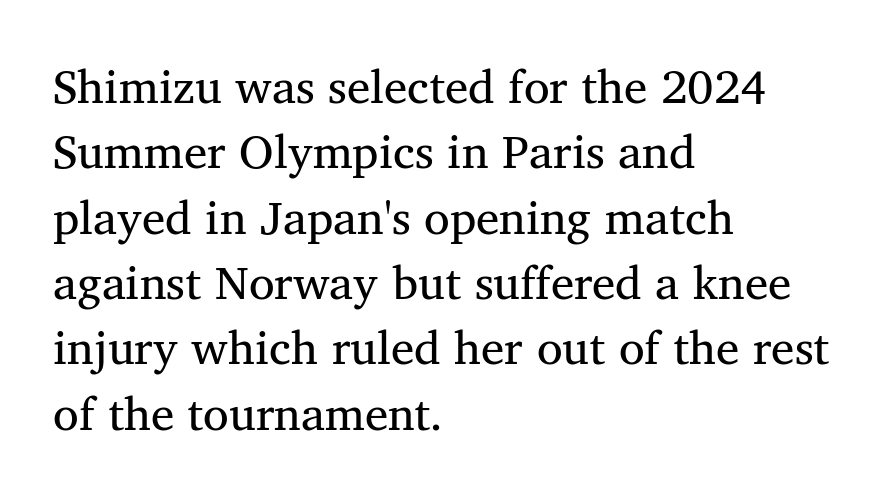
Descender tails drop into unmarked territory. Each letter keeps its own natural width here, so spacing adapts to shape. This sample is left-justified, so line endings fall wherever the words run out. The letterforms sit shoulder to shoulder at normal distance.
